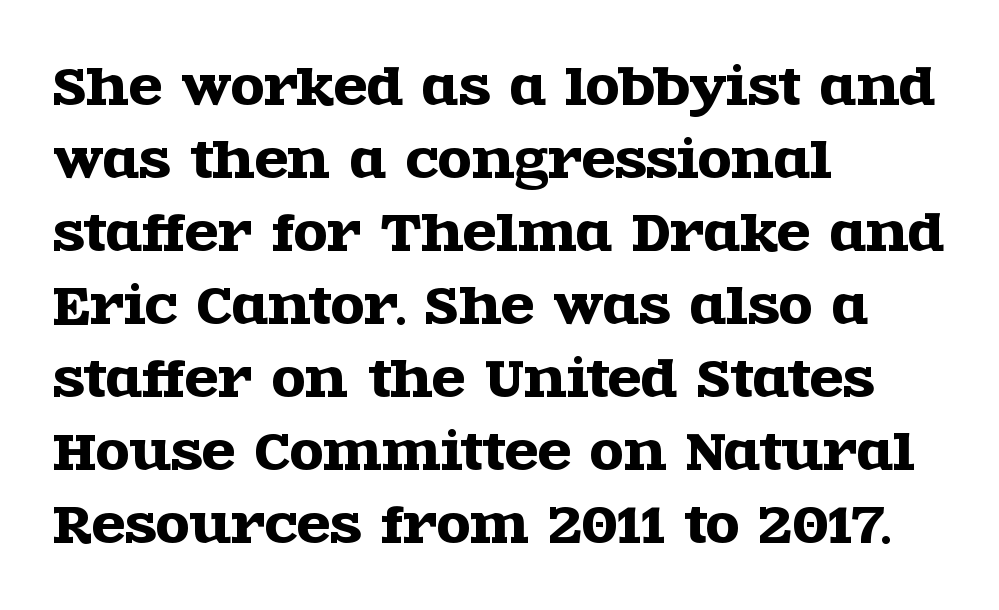
A clean baseline with only descenders dipping below it. The text was rendered using a seriffed face with decorative stroke endings. Each line starts at the same left margin while the right side varies. Posture: vertical. Leading: standard. How are the letters spaced? Ordinarily, with no added tracking.
